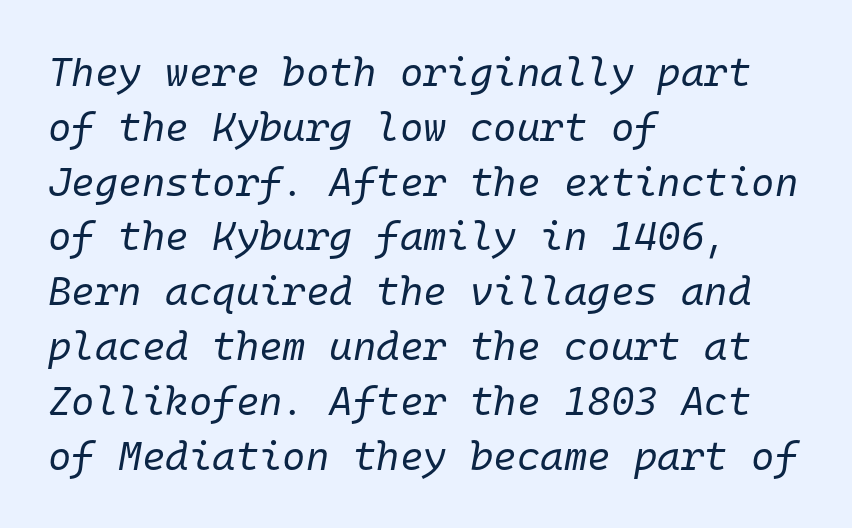
The image shows 40 px regular-weight type, italic (leaning right), monospaced; set left-aligned, normal line spacing (1.37x), normal letter spacing, not underlined; low stroke contrast and a medium x-height.
